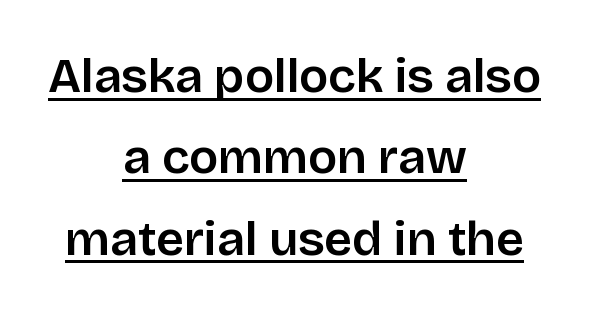
Q: Is the text bold? A: Semi-bold.
Q: Is the text italic (slanted)? A: No, it is upright.
Q: Is the typeface a serif or a sans-serif typeface? A: Sans-serif.
Q: Is the text underlined? A: Yes.
Q: How is the paragraph aligned? A: Centered.
Q: Is the spacing between letters normal or unusually wide? A: Normal.
Q: Is the spacing between lines tight, normal or loose? A: Normal.
Q: Width (condensed, normal, or wide)? A: Normal.
Q: Stroke contrast? A: Low.
Q: x-height? A: Large.
Q: Monospaced? A: No.
